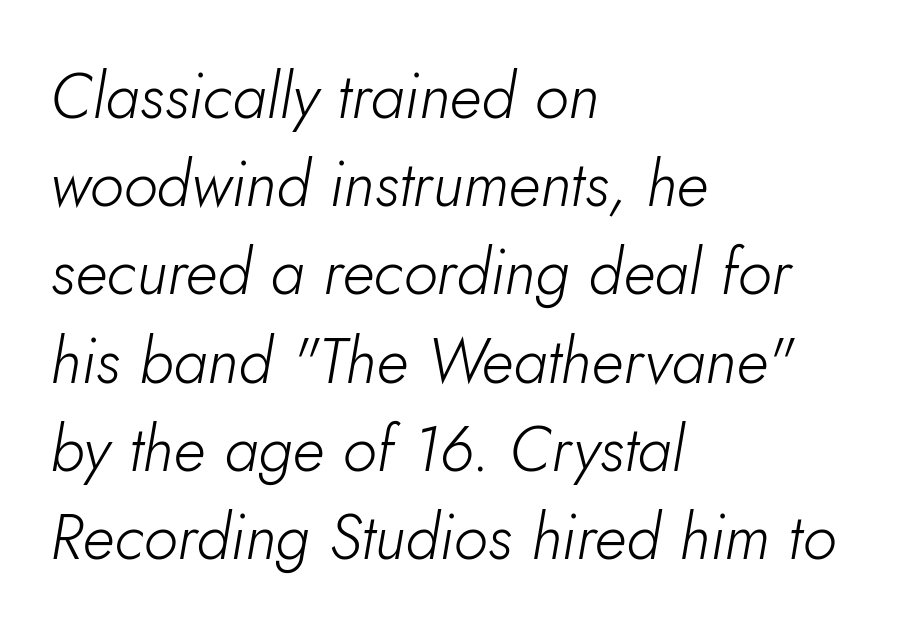
Q: Is the text bold? A: No.
Q: Is the text italic (slanted)? A: Yes, it leans right by about 5 degrees.
Q: Is the text underlined? A: No.
Q: How is the paragraph aligned? A: Left-aligned.
Q: Is the spacing between letters normal or unusually wide? A: Normal.
Q: Is the spacing between lines tight, normal or loose? A: Normal.
Q: Width (condensed, normal, or wide)? A: Normal.
Q: Stroke contrast? A: Low.
Q: x-height? A: Small.
Q: Monospaced? A: No.
